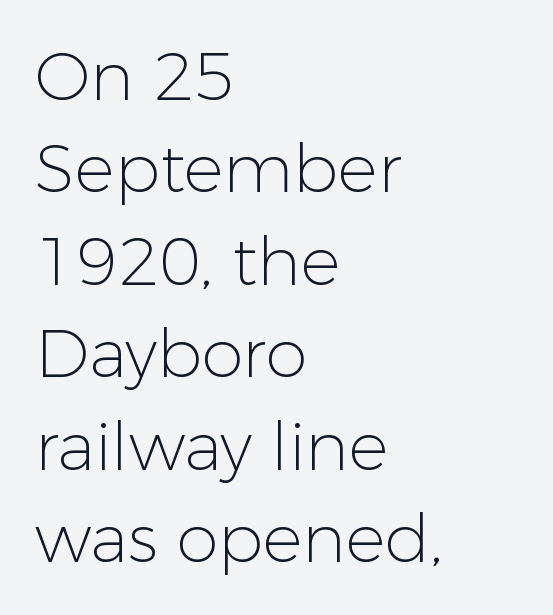
The face used here is proportionally spaced, like ordinary book or web type. This is roman type, the default non-slanted kind. Typeset ragged right — the left edge is the straight one. Stroke mass is kept to a normal reading level or below. This rendering employs a face without finishing strokes, i.e., a sans-serif.
